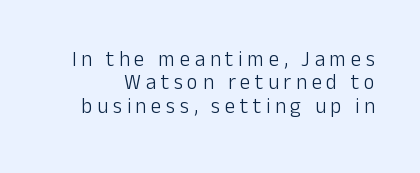
If you measured baseline to baseline, you'd find a short distance. Vertical stems look standard width or narrower in stroke. No word sits above an underline. The letters stand upright; this is a roman face.
